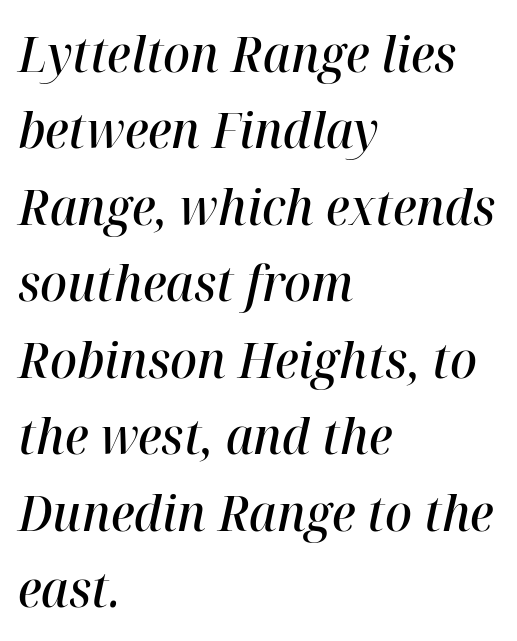
Q: Is the text bold? A: Semi-bold.
Q: Is the text italic (slanted)? A: Yes, it leans right by about 12 degrees.
Q: Is the text underlined? A: No.
Q: How is the paragraph aligned? A: Left-aligned.
Q: Is the spacing between letters normal or unusually wide? A: Normal.
Q: Is the spacing between lines tight, normal or loose? A: Normal.
Q: Width (condensed, normal, or wide)? A: Normal.
Q: Stroke contrast? A: High.
Q: x-height? A: Medium.
Q: Monospaced? A: No.
